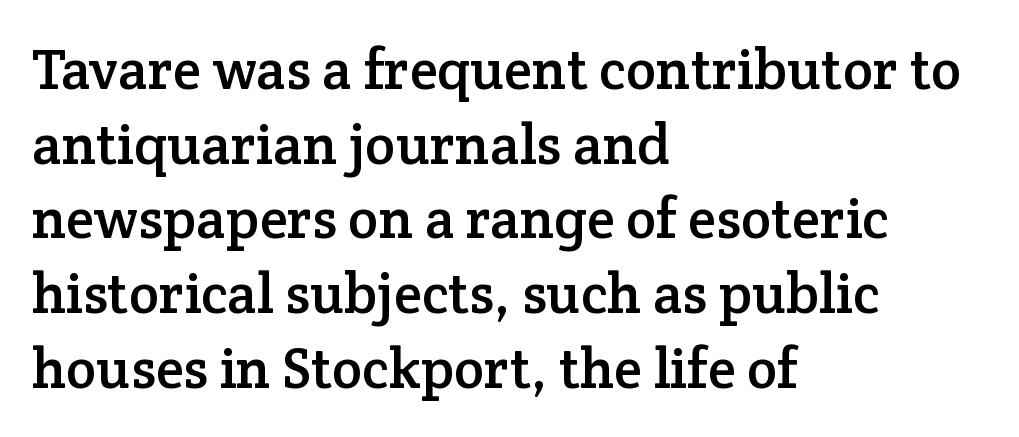
The zone under the glyphs is completely vacant. Notice how the stems are strictly vertical — no italics here. Character widths vary here, with narrow letters taking less room than wide ones. Leading: standard. Standard letterfit; no display-style spreading of the glyphs.
